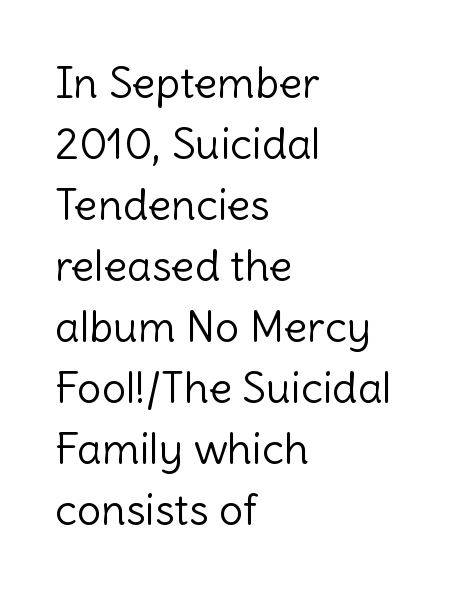
{"serif": "no", "italic": "no", "bold": "no", "weight": "light", "width": "normal", "x_height": "medium", "monospaced": "no", "underline": "no", "align": "left", "line_spacing": "normal", "line_spacing_ratio": 1.42, "letter_spacing": "normal", "letter_spacing_em": 0.0, "glyph_px": 43}
